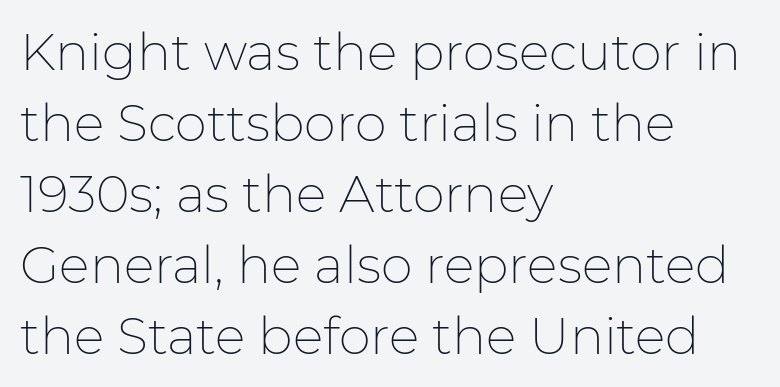
The image shows 51 px thin sans-serif type, upright; set left-aligned, normal line spacing (1.39x), normal letter spacing, not underlined; low stroke contrast and a medium x-height.
